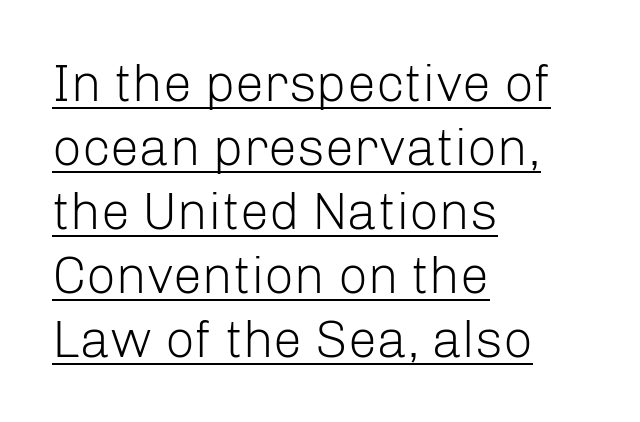
Q: Is the text bold? A: No.
Q: Is the text italic (slanted)? A: No, it is upright.
Q: Is the typeface a serif or a sans-serif typeface? A: Sans-serif.
Q: Is the text underlined? A: Yes.
Q: How is the paragraph aligned? A: Left-aligned.
Q: Is the spacing between letters normal or unusually wide? A: Normal.
Q: Width (condensed, normal, or wide)? A: Normal.
Q: Stroke contrast? A: Low.
Q: x-height? A: Medium.
Q: Monospaced? A: No.
